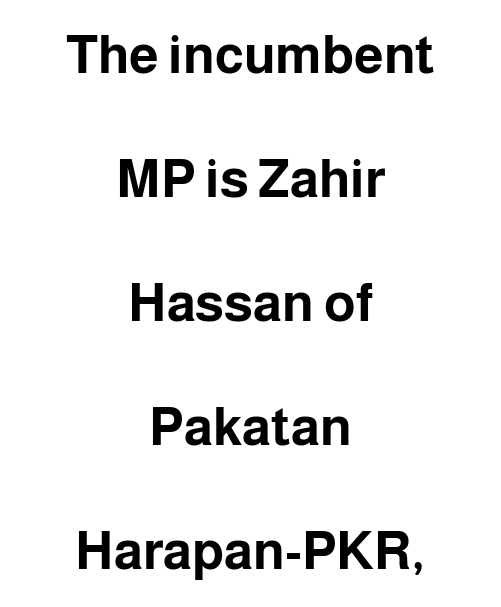
Q: Is the text bold? A: Yes.
Q: Is the text italic (slanted)? A: No, it is upright.
Q: Is the typeface a serif or a sans-serif typeface? A: Sans-serif.
Q: Is the text underlined? A: No.
Q: How is the paragraph aligned? A: Centered.
Q: Is the spacing between letters normal or unusually wide? A: Normal.
Q: Is the spacing between lines tight, normal or loose? A: Loose.
Q: Width (condensed, normal, or wide)? A: Normal.
Q: Stroke contrast? A: Low.
Q: x-height? A: Medium.
Q: Monospaced? A: No.
